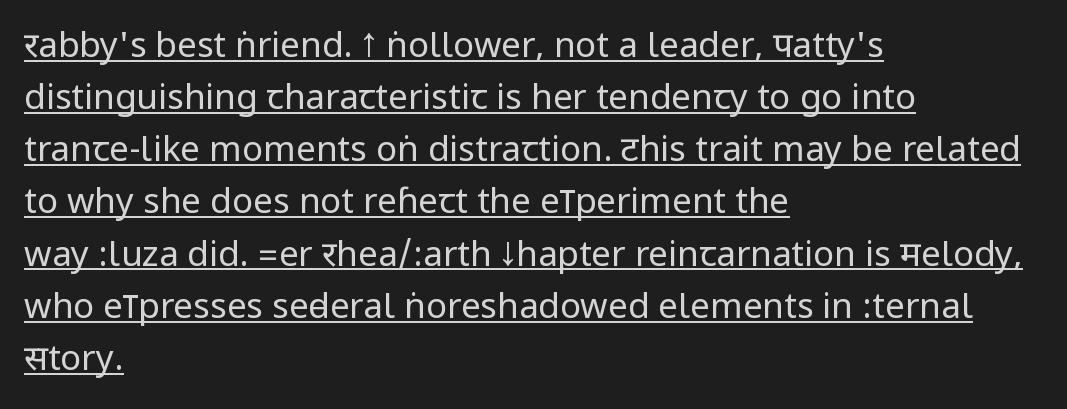
{"serif": "no", "italic": "no", "bold": "no", "weight": "regular", "width": "condensed", "stroke_contrast": "low", "underline": "yes", "align": "left", "line_spacing": "normal", "line_spacing_ratio": 1.49, "letter_spacing": "normal", "letter_spacing_em": 0.0, "glyph_px": 35}
